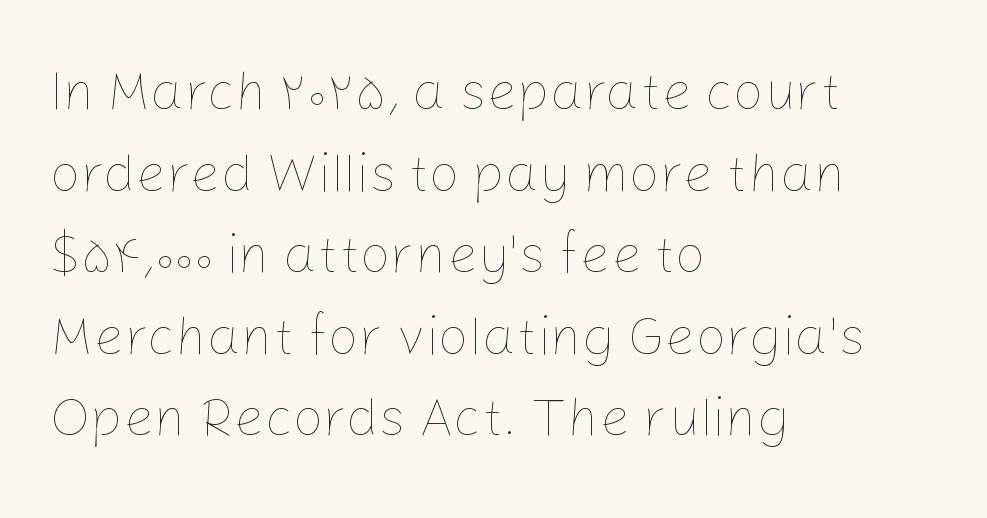
Q: Is the text bold? A: No.
Q: Is the text italic (slanted)? A: No, it is upright.
Q: Is the text underlined? A: No.
Q: How is the paragraph aligned? A: Left-aligned.
Q: Is the spacing between letters normal or unusually wide? A: Normal.
Q: Is the spacing between lines tight, normal or loose? A: Normal.
Q: Width (condensed, normal, or wide)? A: Normal.
Q: Stroke contrast? A: Low.
Q: x-height? A: Medium.
Q: Monospaced? A: No.
